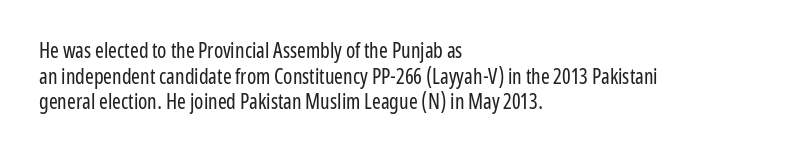
{"italic": "no", "bold": "no", "underline": "no", "align": "left", "line_spacing_ratio": 1.22, "letter_spacing": "normal", "letter_spacing_em": 0.0, "glyph_px": 21}
